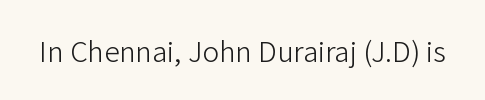
{"serif": "no", "italic": "no", "bold": "no", "weight": "light", "width": "normal", "stroke_contrast": "low", "x_height": "medium", "monospaced": "no", "underline": "no", "letter_spacing": "normal", "letter_spacing_em": 0.0, "glyph_px": 28}
